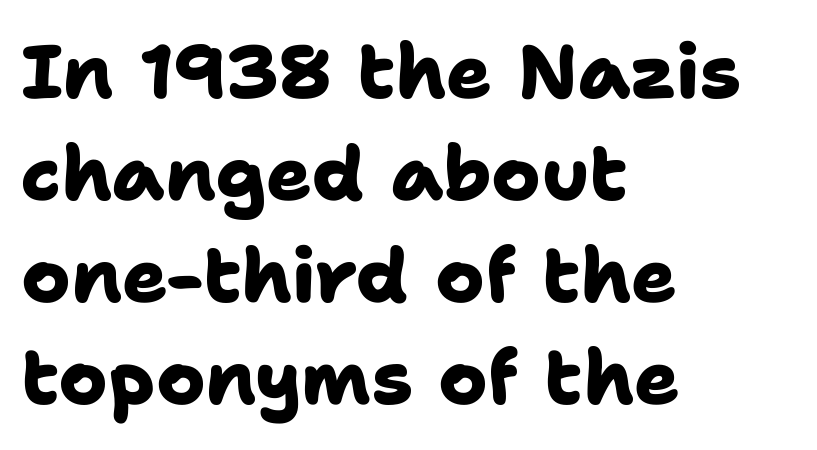
The image shows 75 px heavy sans-serif type; set left-aligned, normal line spacing (1.36x), normal letter spacing, not underlined; low stroke contrast and a medium x-height.
